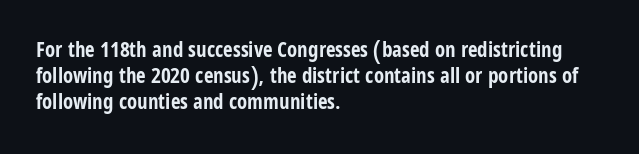
Q: Is the text bold? A: Yes.
Q: Is the text italic (slanted)? A: No, it is upright.
Q: Is the text underlined? A: No.
Q: How is the paragraph aligned? A: Left-aligned.
Q: Is the spacing between letters normal or unusually wide? A: Normal.
